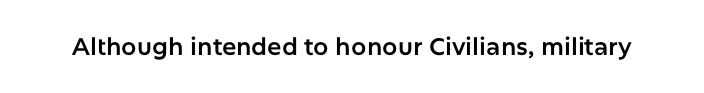
{"italic": "no", "underline": "no", "letter_spacing": "normal", "letter_spacing_em": 0.0, "glyph_px": 24}
